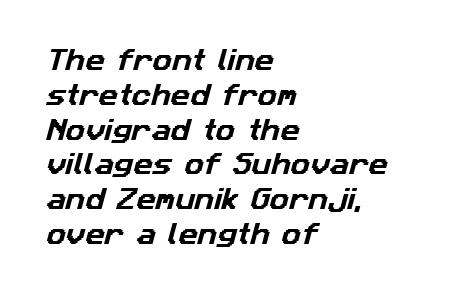
{"underline": "no", "align": "left", "line_spacing": "normal", "line_spacing_ratio": 1.45, "letter_spacing": "normal", "letter_spacing_em": 0.0, "glyph_px": 24}
